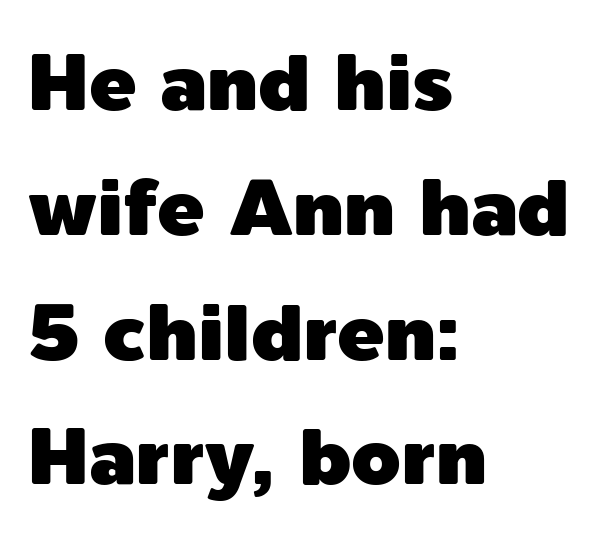
Q: Is the text italic (slanted)? A: No, it is upright.
Q: Is the typeface a serif or a sans-serif typeface? A: Sans-serif.
Q: Is the text underlined? A: No.
Q: How is the paragraph aligned? A: Left-aligned.
Q: Is the spacing between letters normal or unusually wide? A: Normal.
Q: Is the spacing between lines tight, normal or loose? A: Normal.
Q: Width (condensed, normal, or wide)? A: Normal.
Q: x-height? A: Medium.
Q: Monospaced? A: No.
